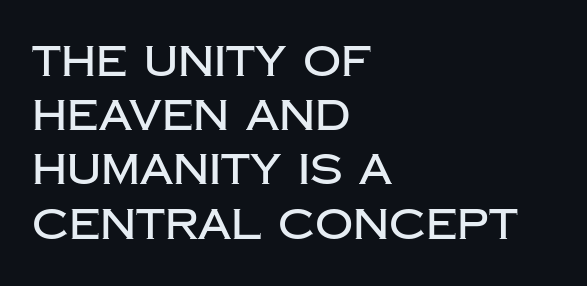
The letters sit at their default tracking, neither squeezed nor spread. The rows are spaced the way most documents space them. The type sits square on the baseline with zero lean. Teacher's note: observe the even left margin — that is flush-left alignment. Varying glyph widths throughout — classic text-font behaviour. The face used here is a sans, in the tradition of grotesques and geometrics.
